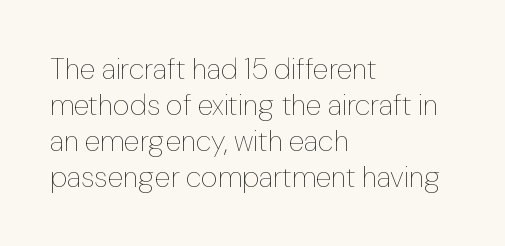
These lines are set flush left with a ragged right edge. Is this a fixed-width face? No — the glyphs have proportional, varying widths. The font sits on the lighter half of the weight spectrum, regular included. The specimen omits any rule beneath the text block's lines. The lettering holds an erect, upright posture throughout.
